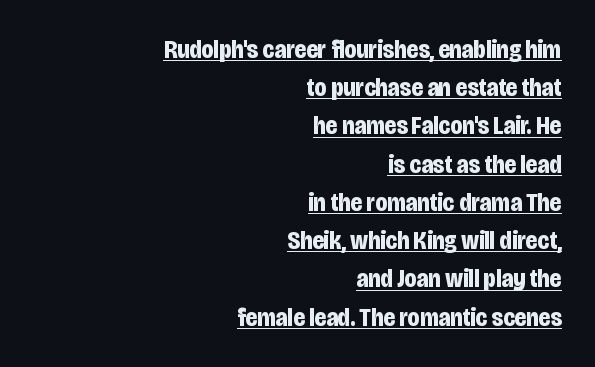
Q: Is the text bold? A: Yes.
Q: Is the text italic (slanted)? A: No, it is upright.
Q: Is the text underlined? A: Yes.
Q: How is the paragraph aligned? A: Right-aligned.
Q: Is the spacing between letters normal or unusually wide? A: Normal.
Q: Is the spacing between lines tight, normal or loose? A: Normal.
